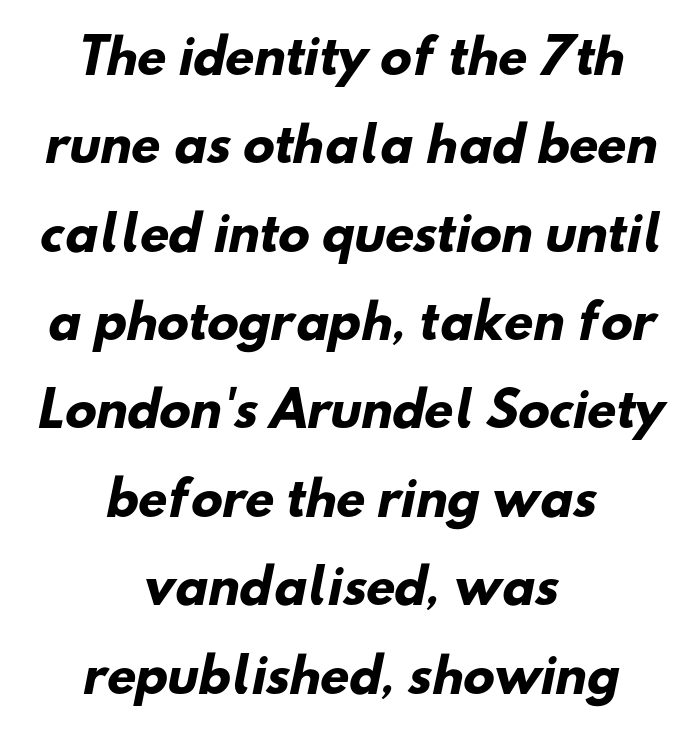
{"serif": "no", "bold": "yes", "weight": "heavy", "width": "normal", "stroke_contrast": "low", "x_height": "small", "monospaced": "no", "underline": "no", "align": "center", "line_spacing_ratio": 1.88, "letter_spacing": "normal", "letter_spacing_em": 0.0, "glyph_px": 47}
